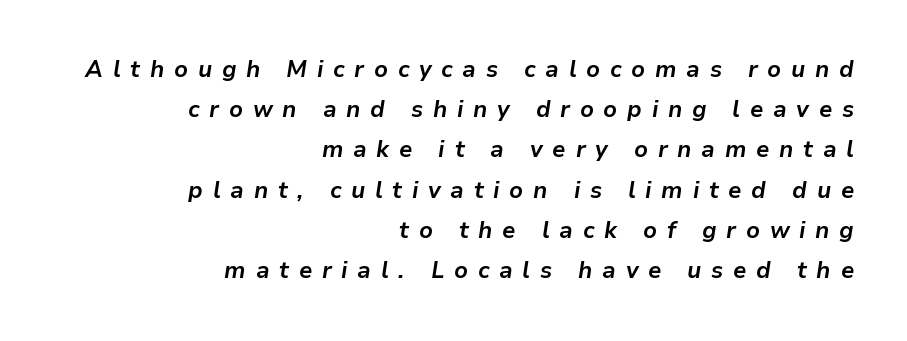
All the whitespace from short lines collects on the left. The string is rendered with underlining switched off. This sample uses expanded letter spacing, leaving extra air between glyphs. Quick note: italic.
